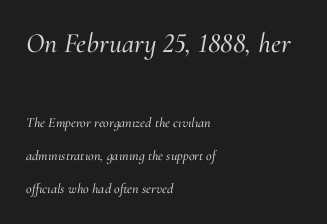
Short note: letters normally spaced. The letters advance in unequal steps, a hallmark of proportional type. Looking at the ascenders, they clearly lean. The rag falls on the right side of this text block. Any mark beneath the type? The region is blank. Letterform terminals end in serifs throughout the passage.
